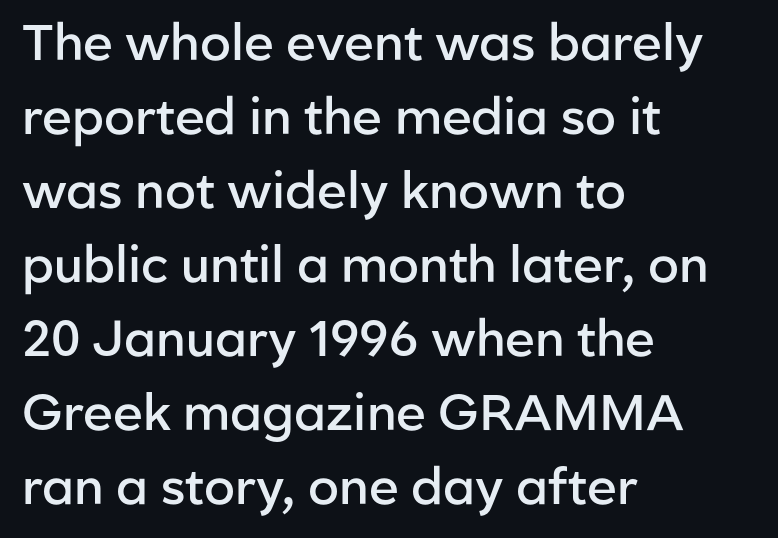
Q: Is the text bold? A: Semi-bold.
Q: Is the text italic (slanted)? A: No, it is upright.
Q: Is the typeface a serif or a sans-serif typeface? A: Sans-serif.
Q: Is the text underlined? A: No.
Q: How is the paragraph aligned? A: Left-aligned.
Q: Is the spacing between letters normal or unusually wide? A: Normal.
Q: Is the spacing between lines tight, normal or loose? A: Normal.
Q: Width (condensed, normal, or wide)? A: Normal.
Q: Stroke contrast? A: Low.
Q: x-height? A: Medium.
Q: Monospaced? A: No.
